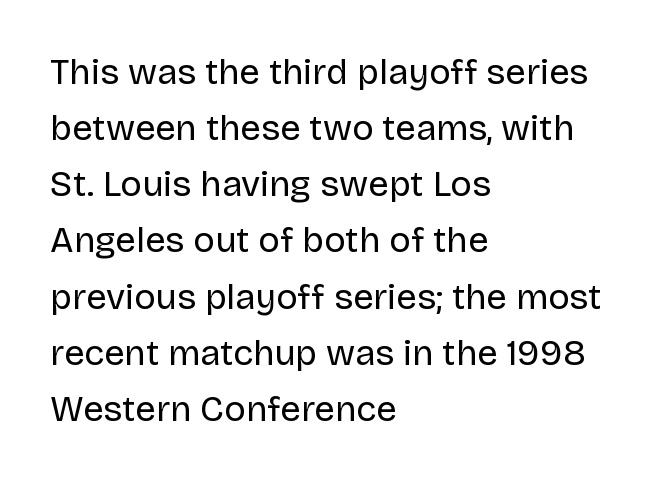
Q: Is the text bold? A: No.
Q: Is the text italic (slanted)? A: No, it is upright.
Q: Is the typeface a serif or a sans-serif typeface? A: Sans-serif.
Q: Is the text underlined? A: No.
Q: How is the paragraph aligned? A: Left-aligned.
Q: Is the spacing between letters normal or unusually wide? A: Normal.
Q: Is the spacing between lines tight, normal or loose? A: Normal.
Q: Width (condensed, normal, or wide)? A: Normal.
Q: Stroke contrast? A: Low.
Q: x-height? A: Large.
Q: Monospaced? A: No.
